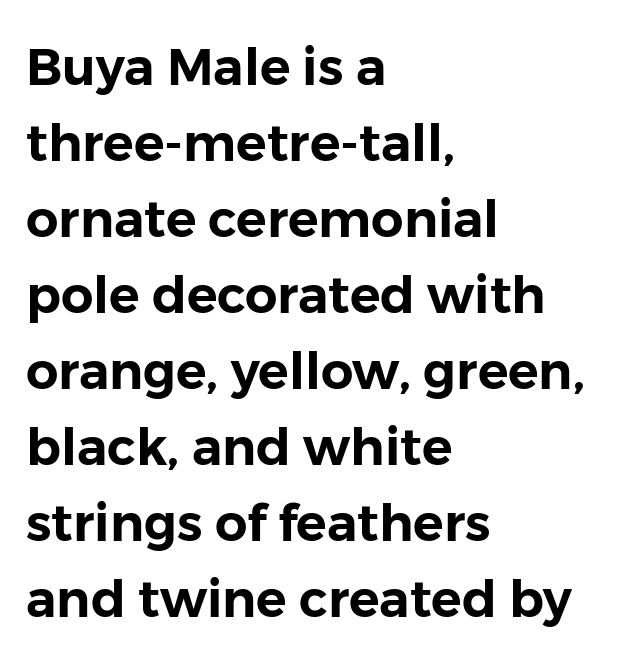
{"serif": "no", "italic": "no", "width": "normal", "stroke_contrast": "low", "x_height": "medium", "monospaced": "no", "underline": "no", "align": "left", "line_spacing": "normal", "line_spacing_ratio": 1.49, "letter_spacing": "normal", "letter_spacing_em": 0.0, "glyph_px": 51}
